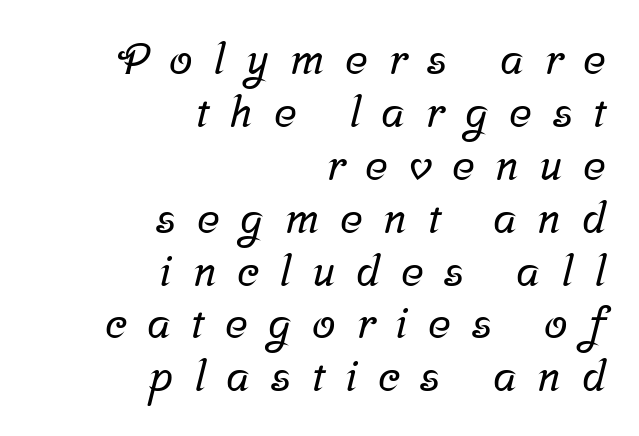
{"width": "normal", "stroke_contrast": "low", "x_height": "medium", "monospaced": "no", "underline": "no", "align": "right", "line_spacing_ratio": 1.23, "letter_spacing": "wide", "letter_spacing_em": 0.48, "glyph_px": 43}
